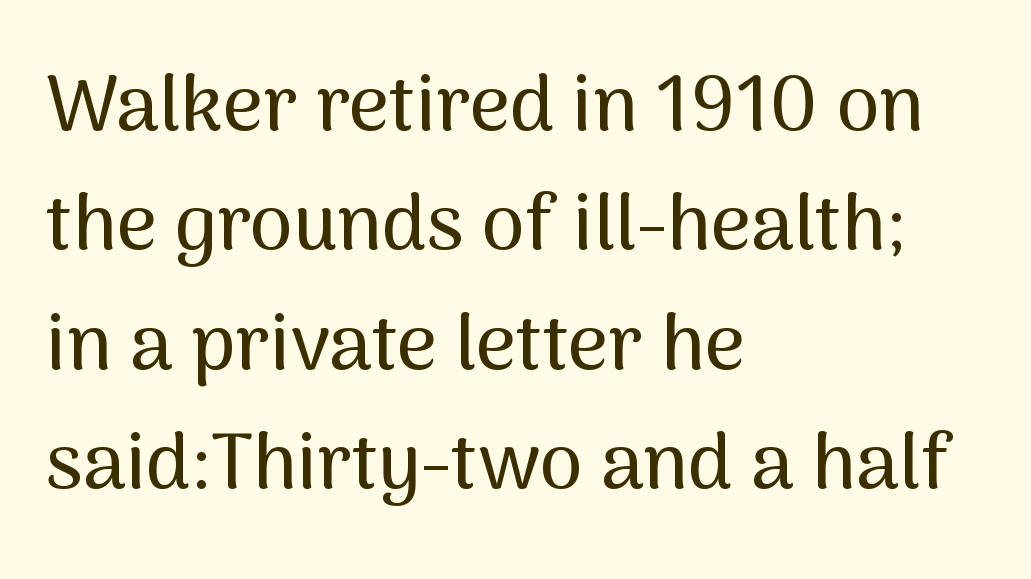
The image shows 78 px sans-serif type, upright; set left-aligned, normal line spacing (1.53x), normal letter spacing, not underlined; medium stroke contrast and a medium x-height.
